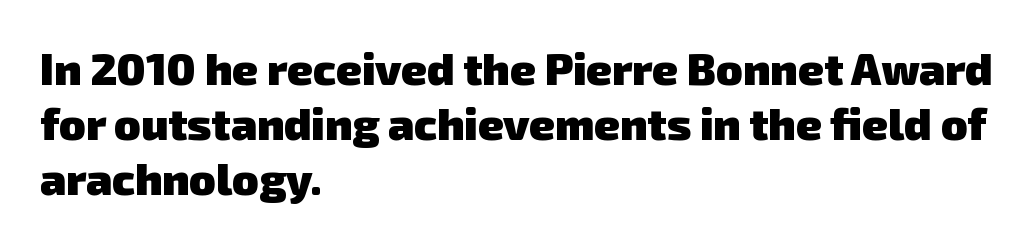
{"serif": "no", "bold": "yes", "weight": "heavy", "width": "normal", "stroke_contrast": "low", "x_height": "medium", "monospaced": "no", "underline": "no", "align": "left", "line_spacing": "normal", "line_spacing_ratio": 1.25, "letter_spacing": "normal", "letter_spacing_em": 0.0, "glyph_px": 44}
